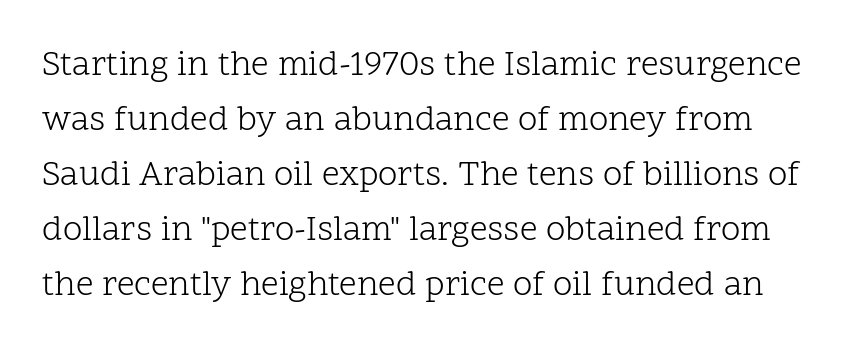
Q: Is the text bold? A: No.
Q: Is the text italic (slanted)? A: No, it is upright.
Q: Is the typeface a serif or a sans-serif typeface? A: Serif.
Q: Is the text underlined? A: No.
Q: Is the spacing between letters normal or unusually wide? A: Normal.
Q: Is the spacing between lines tight, normal or loose? A: Normal.
Q: Width (condensed, normal, or wide)? A: Normal.
Q: Stroke contrast? A: Low.
Q: x-height? A: Medium.
Q: Monospaced? A: No.
